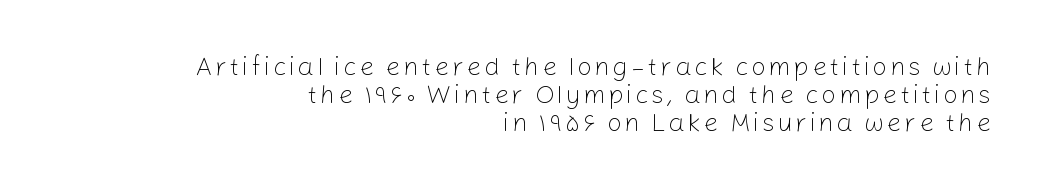
This is the regular roman posture of the typeface. The typesetter chose a ragged-left arrangement here. Has an underline been added? It has not. A typesetter would call this leading minimal, almost set solid. Ink coverage per letter is moderate at most.
